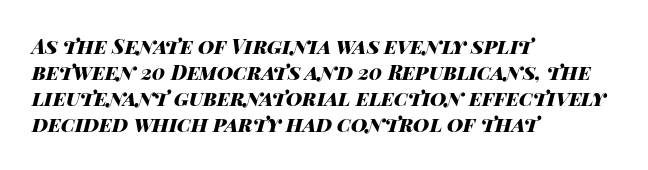
The image shows 20 px bold type, italic (leaning right); set left-aligned, normal line spacing (1.3x), normal letter spacing, not underlined.
